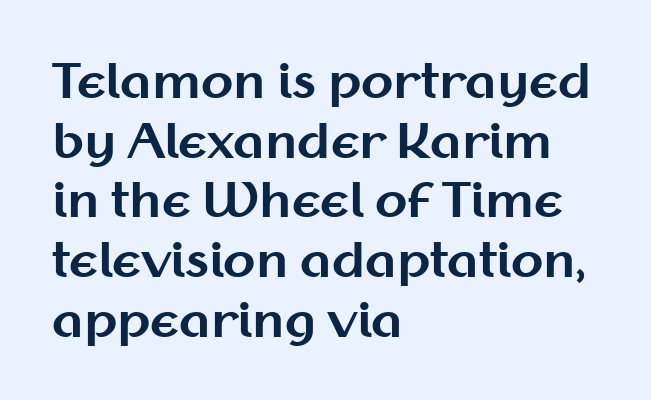
The image shows 47 px bold sans-serif type, upright; set left-aligned, normal line spacing (1.27x), normal letter spacing, not underlined; medium stroke contrast and a medium x-height.
